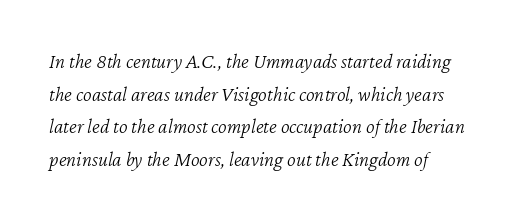
Q: Is the text bold? A: No.
Q: Is the text italic (slanted)? A: Yes, it leans right by about 12 degrees.
Q: Is the text underlined? A: No.
Q: Is the spacing between letters normal or unusually wide? A: Normal.
Q: Is the spacing between lines tight, normal or loose? A: Normal.
